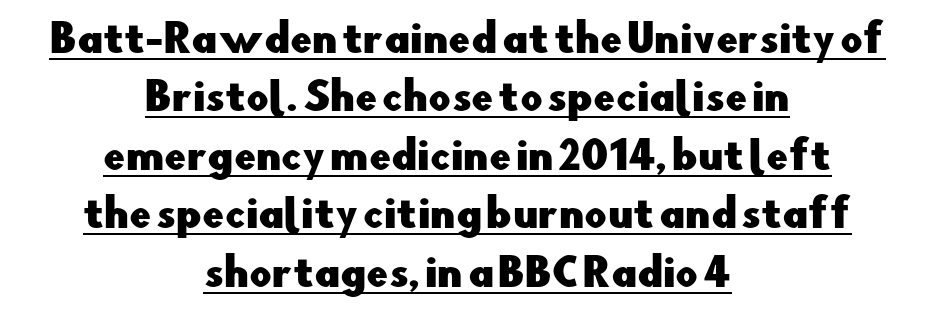
The image shows 39 px sans-serif type, upright; set centered, normal line spacing (1.5x), normal letter spacing, underlined; low stroke contrast and a small x-height.
